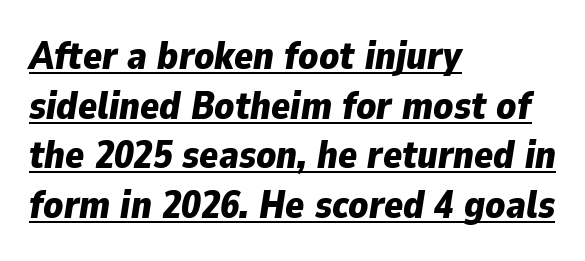
In terms of leading, this rendering sits right in the middle. Where is the straight margin? On the left. The axis of the letterforms is tilted away from vertical. The sample has been set heavy, in full bold. Compared with undecorated copy, this sample adds a rule below the words.
